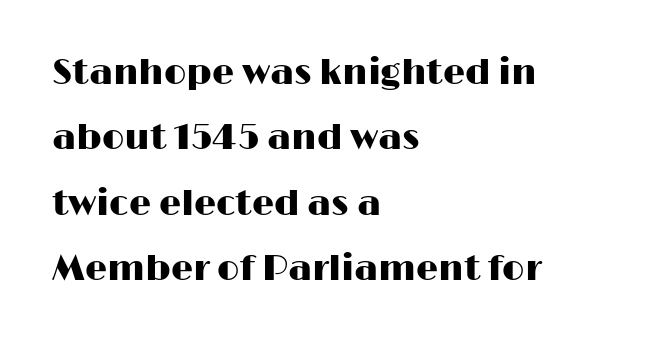
The image shows 35 px wide sans-serif type, upright; set left-aligned, line spacing 1.87x, normal letter spacing, not underlined; high stroke contrast and a medium x-height.
